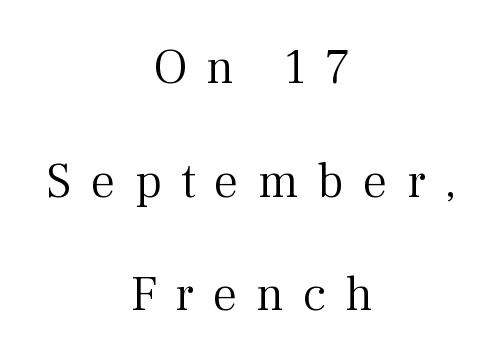
The image shows 49 px light serif type, upright; set centered, loose line spacing (2.32x), unusually wide letter spacing (+0.39 em), not underlined; medium stroke contrast and a medium x-height.
